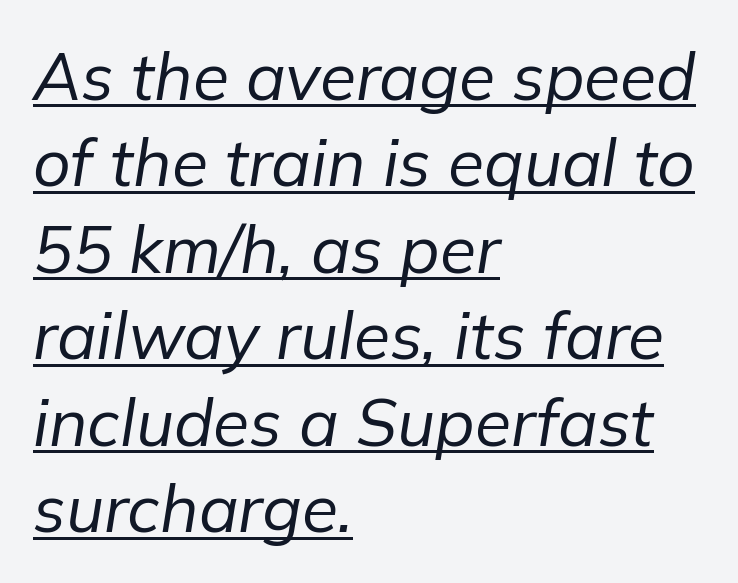
{"italic": "yes", "lean": "right", "slant_degrees": 9, "bold": "no", "weight": "regular", "width": "normal", "stroke_contrast": "low", "x_height": "medium", "monospaced": "no", "underline": "yes", "align": "left", "line_spacing": "normal", "line_spacing_ratio": 1.31, "letter_spacing": "normal", "letter_spacing_em": 0.0, "glyph_px": 66}
